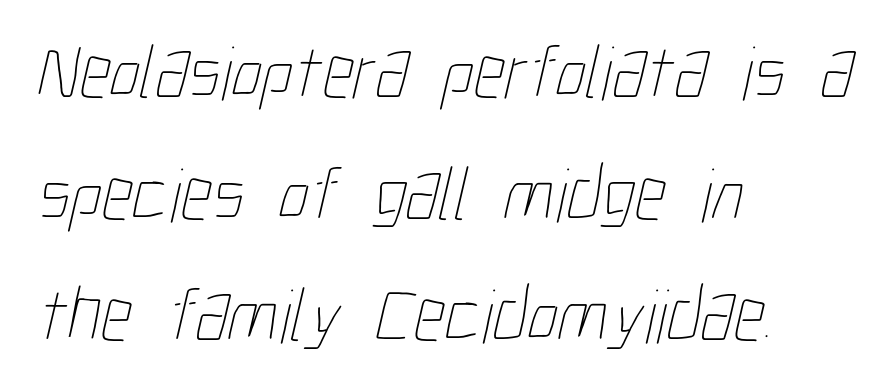
Words appear dense and cohesive because spacing is normal. The passage shown is typed in a proportional face where columns would drift. The compositor pushed each line to the left boundary. Counters stay open thanks to moderate or lighter strokes. Only glyphs here, with clear space below each row.
